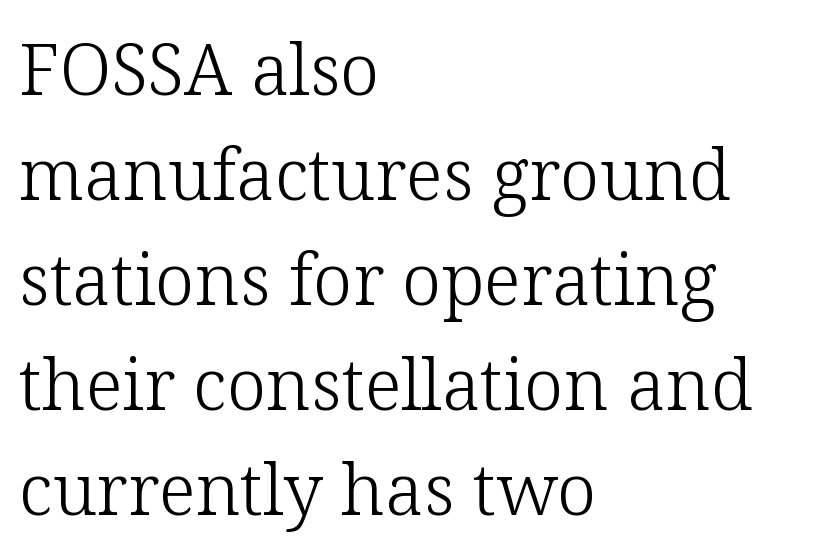
Q: Is the text bold? A: No.
Q: Is the text italic (slanted)? A: No, it is upright.
Q: Is the typeface a serif or a sans-serif typeface? A: Serif.
Q: Is the text underlined? A: No.
Q: How is the paragraph aligned? A: Left-aligned.
Q: Is the spacing between letters normal or unusually wide? A: Normal.
Q: Is the spacing between lines tight, normal or loose? A: Normal.
Q: Width (condensed, normal, or wide)? A: Normal.
Q: Stroke contrast? A: Low.
Q: x-height? A: Medium.
Q: Monospaced? A: No.
